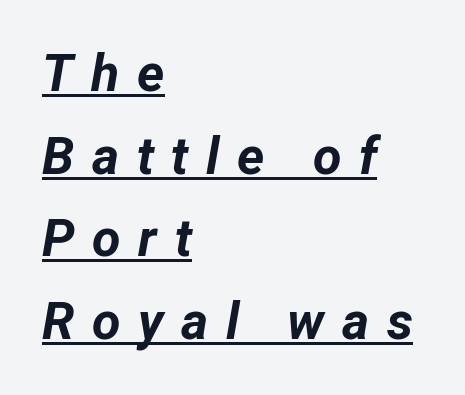
The image shows 52 px bold type, italic (leaning right); set left-aligned, normal line spacing (1.59x), unusually wide letter spacing (+0.34 em), underlined; low stroke contrast and a medium x-height.
